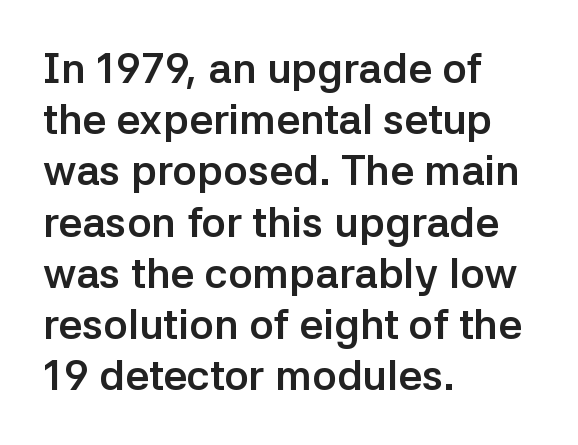
The image shows 42 px semibold sans-serif type, upright; set left-aligned, line spacing 1.22x, normal letter spacing, not underlined; low stroke contrast and a medium x-height.
